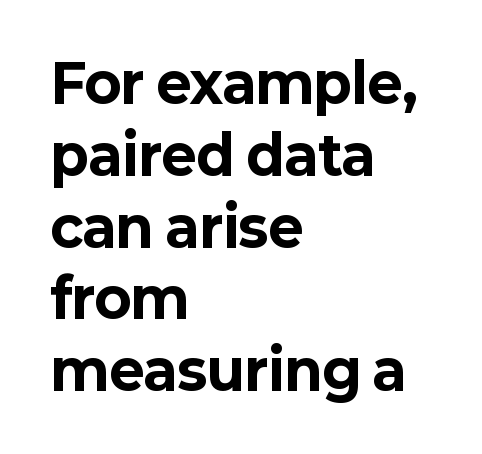
{"serif": "no", "italic": "no", "bold": "yes", "weight": "bold", "width": "normal", "stroke_contrast": "low", "x_height": "medium", "monospaced": "no", "underline": "no", "align": "left", "line_spacing": "normal", "line_spacing_ratio": 1.33, "letter_spacing": "normal", "letter_spacing_em": 0.0, "glyph_px": 54}
